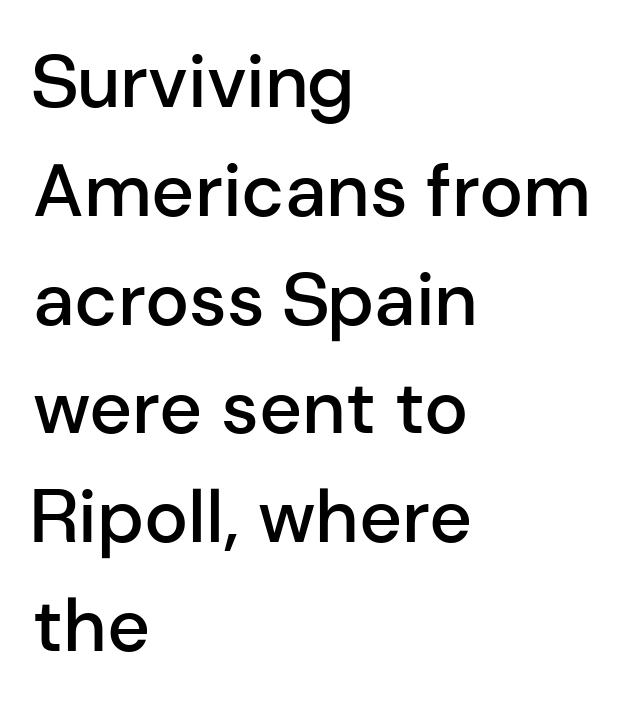
{"serif": "no", "italic": "no", "bold": "semi", "weight": "semibold", "width": "normal", "stroke_contrast": "low", "x_height": "medium", "monospaced": "no", "underline": "no", "align": "left", "line_spacing": "normal", "line_spacing_ratio": 1.47, "letter_spacing": "normal", "letter_spacing_em": 0.0, "glyph_px": 74}
